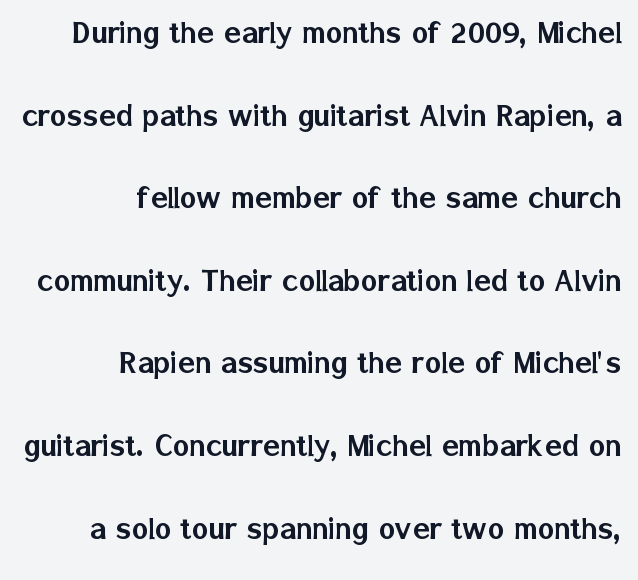
Q: Is the text italic (slanted)? A: No, it is upright.
Q: Is the typeface a serif or a sans-serif typeface? A: Sans-serif.
Q: Is the text underlined? A: No.
Q: How is the paragraph aligned? A: Right-aligned.
Q: Is the spacing between letters normal or unusually wide? A: Normal.
Q: Is the spacing between lines tight, normal or loose? A: Loose.
Q: Width (condensed, normal, or wide)? A: Normal.
Q: Stroke contrast? A: Low.
Q: x-height? A: Medium.
Q: Monospaced? A: No.
